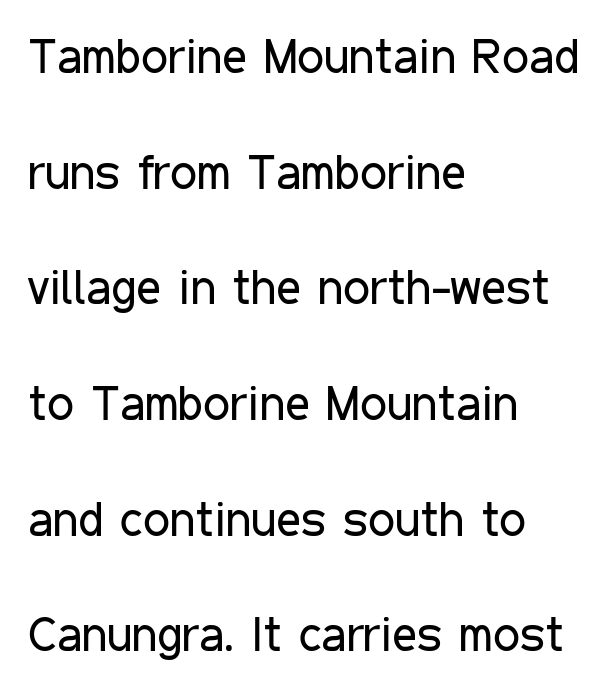
Q: Is the text bold? A: No.
Q: Is the text italic (slanted)? A: No, it is upright.
Q: Is the typeface a serif or a sans-serif typeface? A: Sans-serif.
Q: Is the text underlined? A: No.
Q: How is the paragraph aligned? A: Left-aligned.
Q: Is the spacing between letters normal or unusually wide? A: Normal.
Q: Is the spacing between lines tight, normal or loose? A: Loose.
Q: Width (condensed, normal, or wide)? A: Condensed.
Q: Stroke contrast? A: Low.
Q: x-height? A: Medium.
Q: Monospaced? A: No.
